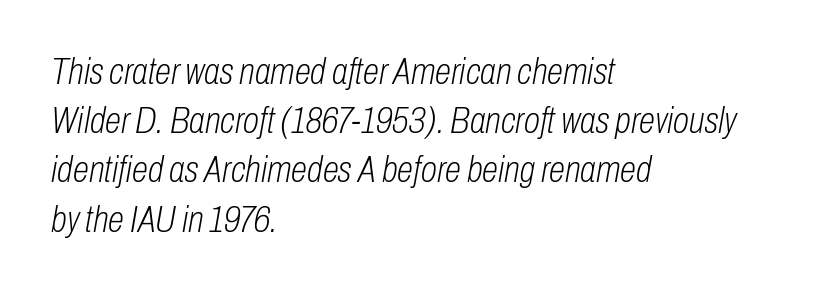
{"italic": "yes", "lean": "right", "slant_degrees": 10, "bold": "no", "weight": "light", "width": "condensed", "stroke_contrast": "low", "x_height": "medium", "monospaced": "no", "underline": "no", "align": "left", "line_spacing": "normal", "line_spacing_ratio": 1.33, "letter_spacing": "normal", "letter_spacing_em": 0.0, "glyph_px": 37}
